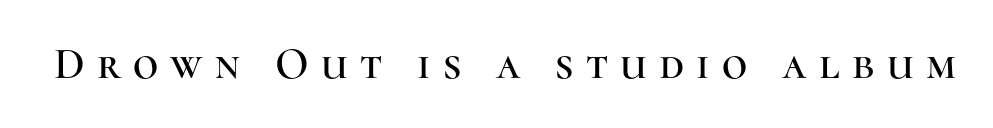
Q: Is the text italic (slanted)? A: No, it is upright.
Q: Is the typeface a serif or a sans-serif typeface? A: Serif.
Q: Is the text underlined? A: No.
Q: Is the spacing between letters normal or unusually wide? A: Unusually wide.
Q: Width (condensed, normal, or wide)? A: Normal.
Q: Stroke contrast? A: High.
Q: x-height? A: Medium.
Q: Monospaced? A: No.
